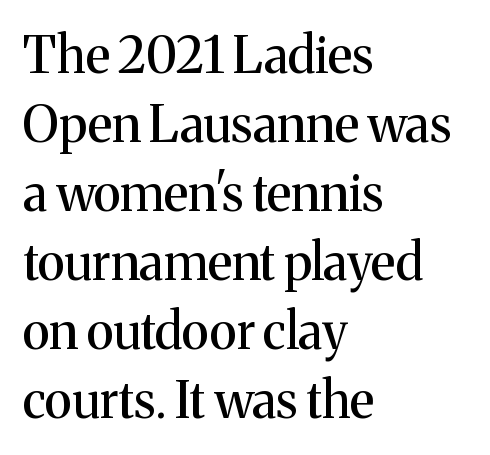
The image shows 50 px serif type, upright; set left-aligned, normal line spacing (1.38x), normal letter spacing, not underlined; medium stroke contrast and a medium x-height.
